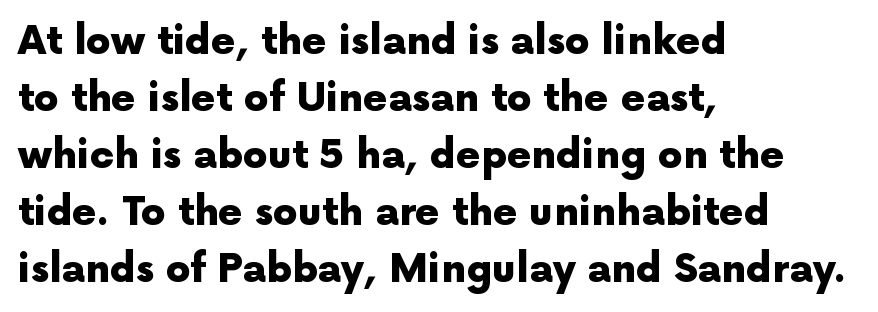
{"serif": "no", "italic": "no", "bold": "yes", "weight": "heavy", "width": "normal", "x_height": "medium", "monospaced": "no", "underline": "no", "align": "left", "line_spacing": "normal", "line_spacing_ratio": 1.46, "letter_spacing": "normal", "letter_spacing_em": 0.0, "glyph_px": 39}
